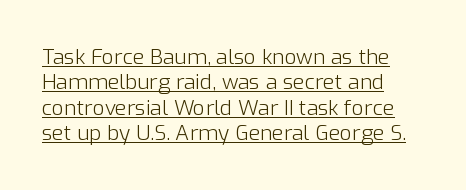
The image shows 21 px text type, upright; set left-aligned, line spacing 1.21x, normal letter spacing, underlined.
